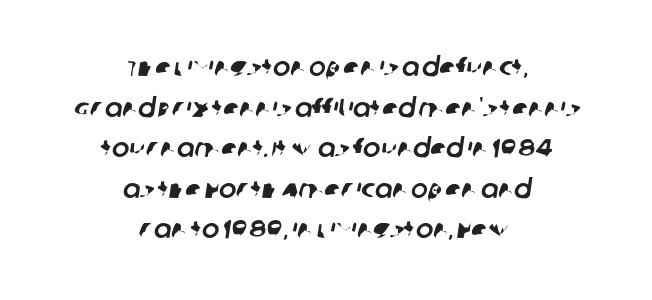
Q: Is the text underlined? A: No.
Q: How is the paragraph aligned? A: Centered.
Q: Is the spacing between letters normal or unusually wide? A: Normal.
Q: Is the spacing between lines tight, normal or loose? A: Normal.
